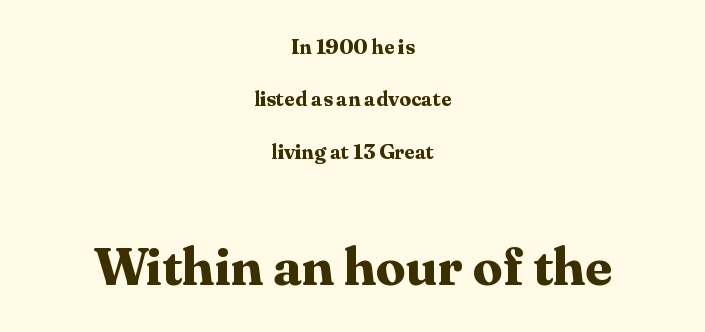
The image shows 53 px bold serif type, upright; set centered, loose line spacing (2.5x), normal letter spacing, not underlined; the second (bottom) block is 2.52x larger; medium stroke contrast and a medium x-height.
